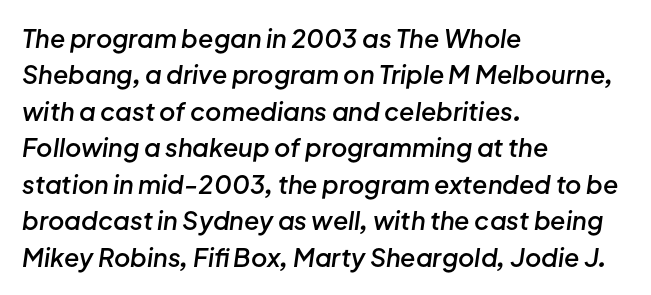
Nobody drew a line under any word here. This sample keeps an unexceptional amount of space between lines. A semibold gives these letters moderate extra thickness, short of bold. Casual observation: everything's shoved over to the left. Does the lettering tilt? It does — this is italic. Inter-character spacing is left at the font's built-in metrics.
